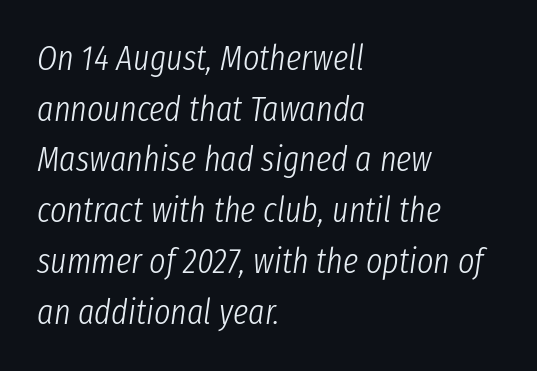
The string is rendered with underlining switched off. When letters slant like this, we call the style italic. Words appear dense and cohesive because spacing is normal. The letters advance in unequal steps, a hallmark of proportional type. The lines in this sample share a left origin and differ only in where they stop. In terms of leading, this rendering sits right in the middle.
